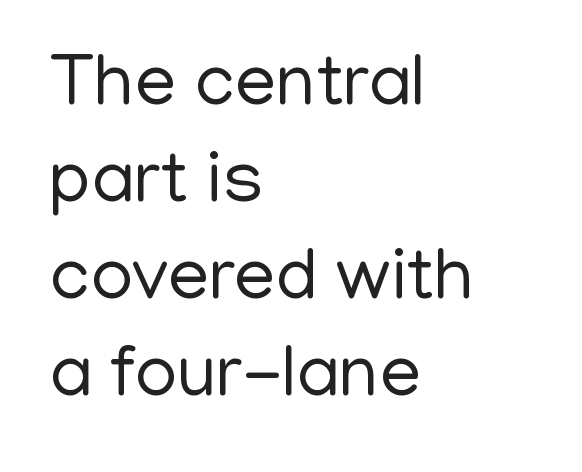
The image shows 74 px regular-weight sans-serif type, upright; set left-aligned, normal line spacing (1.31x), normal letter spacing, not underlined; low stroke contrast and a medium x-height.
